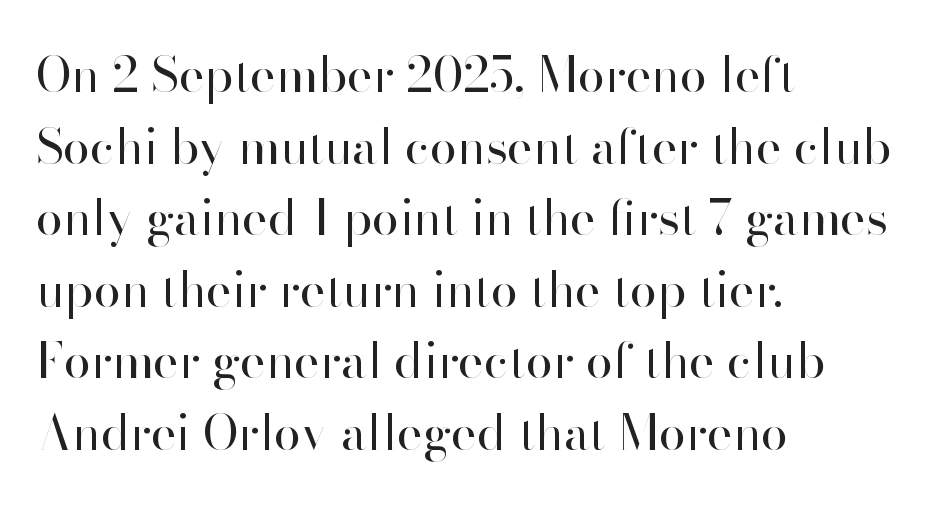
{"serif": "no", "italic": "no", "bold": "no", "weight": "regular", "width": "normal", "stroke_contrast": "high", "x_height": "small", "monospaced": "no", "underline": "no", "align": "left", "line_spacing": "normal", "line_spacing_ratio": 1.46, "letter_spacing": "normal", "letter_spacing_em": 0.0, "glyph_px": 49}
